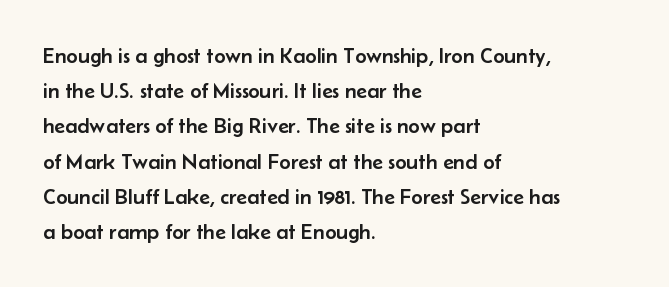
The image shows 22 px text type, upright; set left-aligned, normal line spacing (1.6x), normal letter spacing, not underlined.
